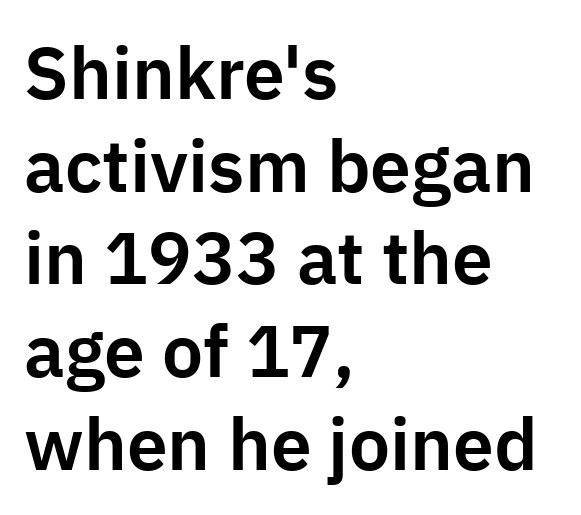
The image shows 73 px sans-serif type, upright; set left-aligned, normal line spacing (1.27x), normal letter spacing, not underlined; low stroke contrast and a medium x-height.
